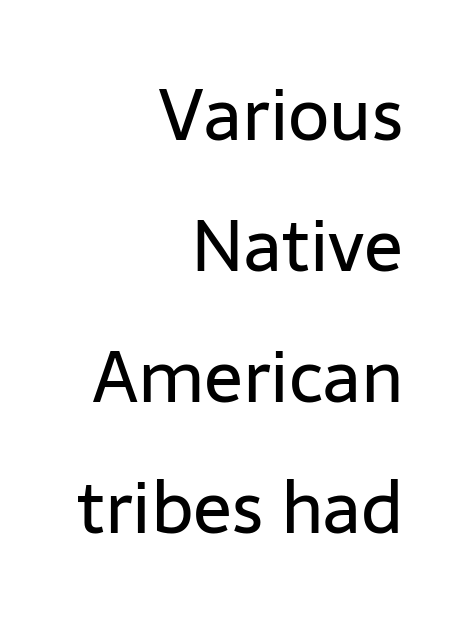
Italic? Not at all — the glyphs are vertical. In terms of letterform style, serifs are entirely absent. Line ends are locked; line starts wander. The passage shown has conventional tracking throughout. No chunkiness to these letters — they're not bold. The space directly below the letters is spotless.
